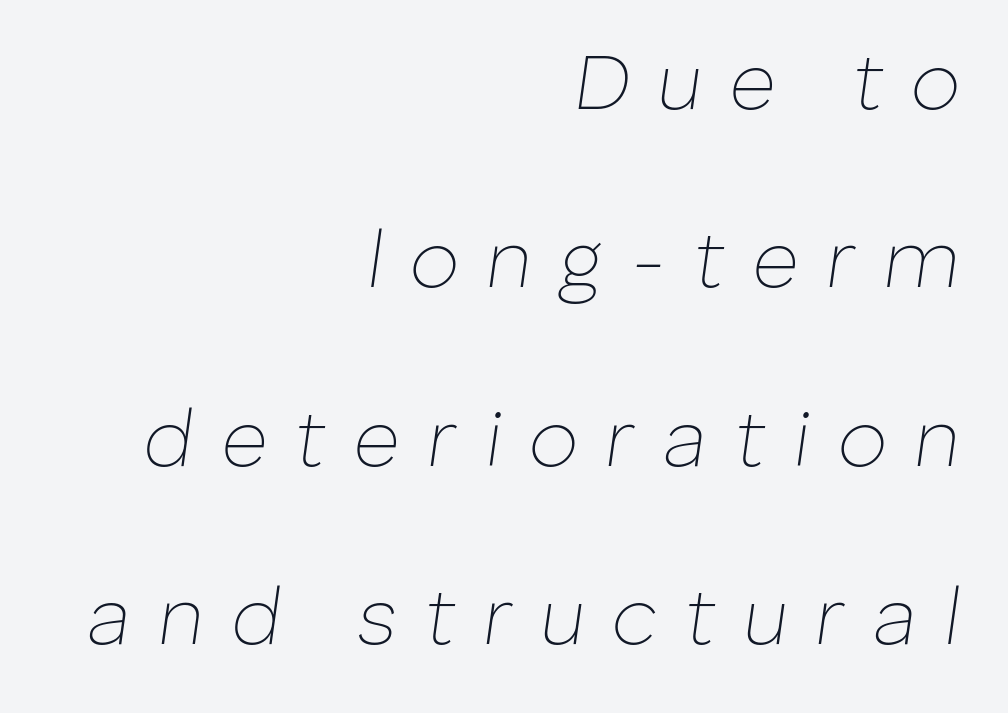
Q: Is the text bold? A: No.
Q: Is the text italic (slanted)? A: Yes, it leans right by about 8 degrees.
Q: Is the text underlined? A: No.
Q: How is the paragraph aligned? A: Right-aligned.
Q: Is the spacing between letters normal or unusually wide? A: Unusually wide.
Q: Is the spacing between lines tight, normal or loose? A: Loose.
Q: Width (condensed, normal, or wide)? A: Normal.
Q: Stroke contrast? A: Low.
Q: x-height? A: Medium.
Q: Monospaced? A: No.
